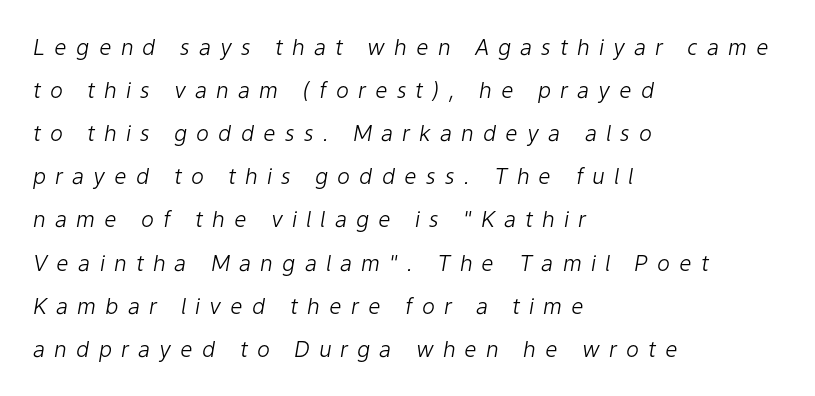
The image shows 22 px text type, italic (leaning right); set left-aligned, loose line spacing (1.96x), unusually wide letter spacing (+0.41 em), not underlined.
